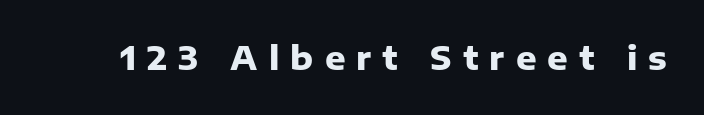
The rendering uses natural spacing where letterforms have individual widths. Set as a true bold cut, around the 700 mark. Grotesque or geometric, the face here clearly has no serifs. Caption: expanded tracking, letters set apart.
